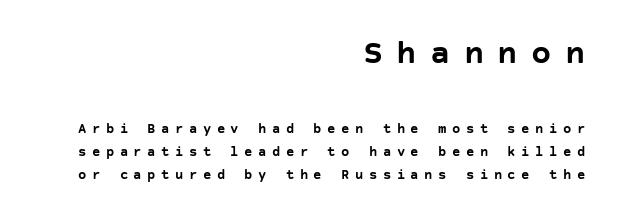
Q: Is the text bold? A: Yes.
Q: Is the text italic (slanted)? A: No, it is upright.
Q: Is the typeface a serif or a sans-serif typeface? A: Sans-serif.
Q: Is the text underlined? A: No.
Q: How is the paragraph aligned? A: Right-aligned.
Q: Is the spacing between letters normal or unusually wide? A: Unusually wide.
Q: Is the spacing between lines tight, normal or loose? A: Normal.
Q: Which block of text is set in a larger size, the first (top) or the second (bottom)? A: The first (top) one.
Q: Width (condensed, normal, or wide)? A: Normal.
Q: Stroke contrast? A: Low.
Q: x-height? A: Large.
